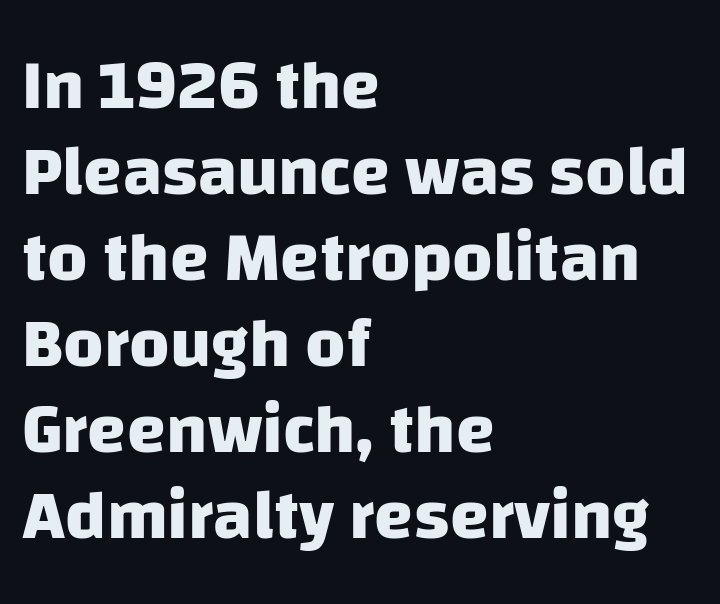
Q: Is the text bold? A: Yes.
Q: Is the typeface a serif or a sans-serif typeface? A: Sans-serif.
Q: Is the text underlined? A: No.
Q: How is the paragraph aligned? A: Left-aligned.
Q: Is the spacing between letters normal or unusually wide? A: Normal.
Q: Width (condensed, normal, or wide)? A: Normal.
Q: Stroke contrast? A: Low.
Q: x-height? A: Large.
Q: Monospaced? A: No.
